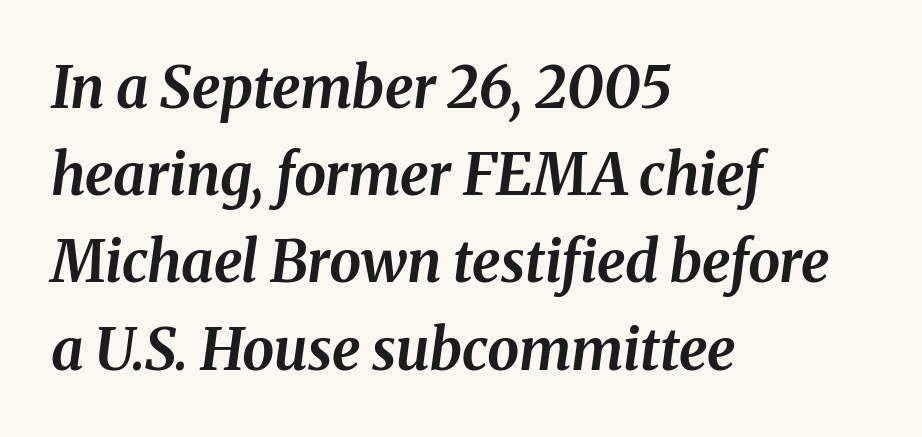
{"italic": "yes", "lean": "right", "slant_degrees": 8, "bold": "yes", "weight": "bold", "width": "normal", "stroke_contrast": "medium", "x_height": "medium", "monospaced": "no", "underline": "no", "align": "left", "line_spacing": "normal", "line_spacing_ratio": 1.53, "letter_spacing": "normal", "letter_spacing_em": 0.0, "glyph_px": 57}
